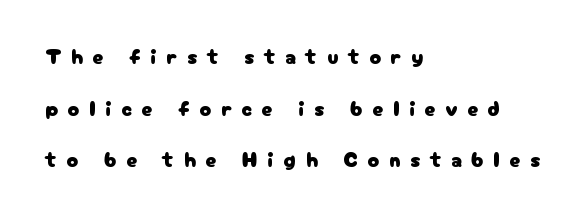
The lettering stays uniformly vertical, giving the passage a roman look. Rule under the text: the space is simply empty. Tracking here is generous; glyphs stand well apart from one another. These lines are set flush left with a ragged right edge. A great deal of white space separates one row of letters from the next.
